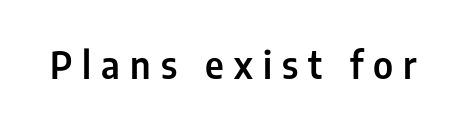
{"serif": "no", "italic": "no", "width": "condensed", "stroke_contrast": "low", "x_height": "medium", "monospaced": "no", "underline": "no", "letter_spacing": "wide", "letter_spacing_em": 0.27, "glyph_px": 37}
